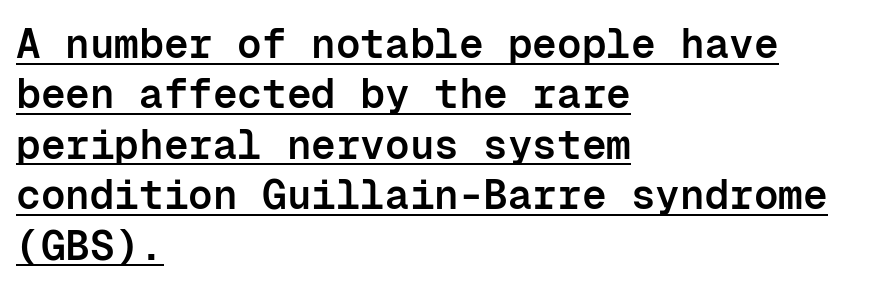
{"serif": "no", "italic": "no", "bold": "semi", "weight": "semibold", "width": "normal", "stroke_contrast": "low", "x_height": "medium", "monospaced": "yes", "underline": "yes", "align": "left", "line_spacing_ratio": 1.23, "letter_spacing": "normal", "letter_spacing_em": 0.0, "glyph_px": 41}
